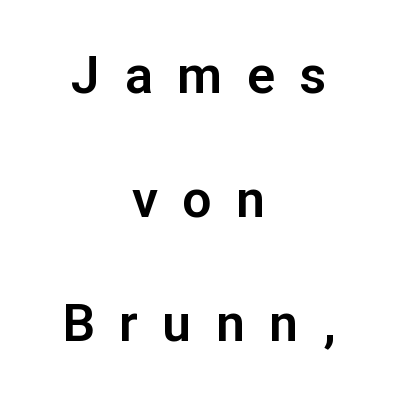
Q: Is the text italic (slanted)? A: No, it is upright.
Q: Is the typeface a serif or a sans-serif typeface? A: Sans-serif.
Q: Is the text underlined? A: No.
Q: How is the paragraph aligned? A: Centered.
Q: Is the spacing between letters normal or unusually wide? A: Unusually wide.
Q: Is the spacing between lines tight, normal or loose? A: Loose.
Q: Width (condensed, normal, or wide)? A: Normal.
Q: Stroke contrast? A: Low.
Q: x-height? A: Medium.
Q: Monospaced? A: No.
